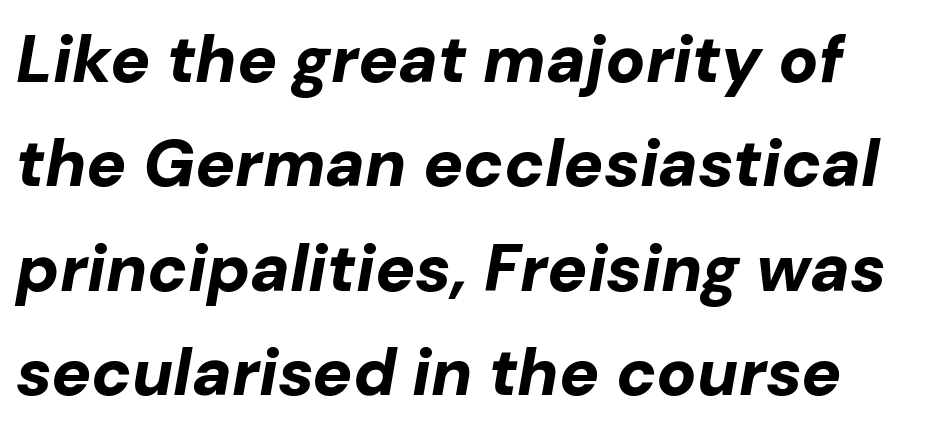
Horizontal bands of white between lines are of average thickness. Check under the words: just untouched page. The passage shown is typed in a proportional face where columns would drift. Does extra space separate the letters? No, they use regular spacing.
